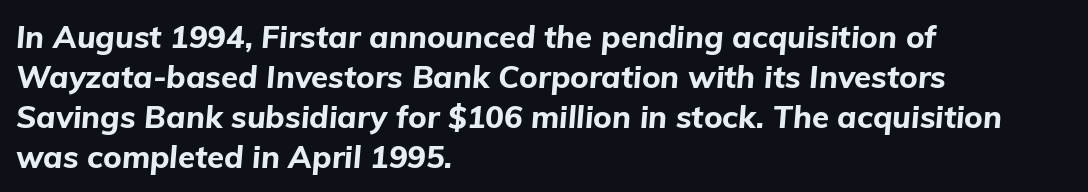
The image shows 31 px bold type, italic (leaning right); set left-aligned, normal line spacing (1.29x), normal letter spacing, not underlined; low stroke contrast and a medium x-height.
